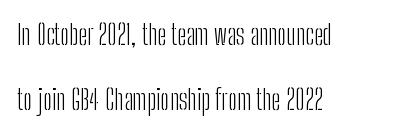
{"serif": "no", "italic": "no", "bold": "no", "weight": "light", "width": "condensed", "stroke_contrast": "low", "x_height": "medium", "monospaced": "no", "underline": "no", "align": "left", "line_spacing": "loose", "line_spacing_ratio": 2.32, "letter_spacing": "normal", "letter_spacing_em": 0.0, "glyph_px": 28}
